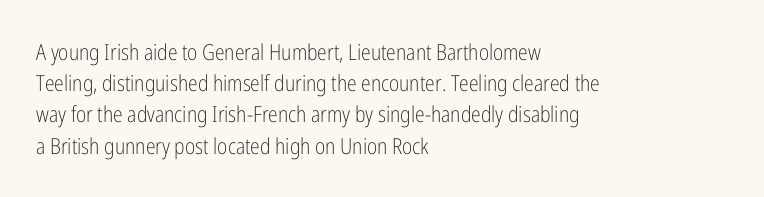
Every row of glyphs begins at an identical x-position on the left. The typesetting does not lean heavy: it is not bold. One glance says typical: line gaps are just what's usual. Underlining? Definitely not there.
